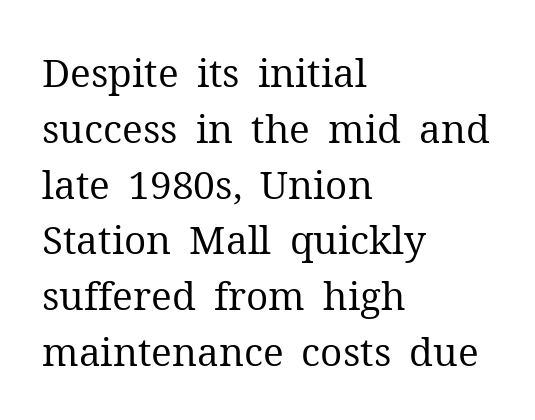
{"serif": "yes", "italic": "no", "bold": "no", "weight": "regular", "width": "normal", "stroke_contrast": "medium", "x_height": "medium", "monospaced": "no", "underline": "no", "align": "left", "line_spacing": "normal", "line_spacing_ratio": 1.43, "letter_spacing": "normal", "letter_spacing_em": 0.0, "glyph_px": 39}
